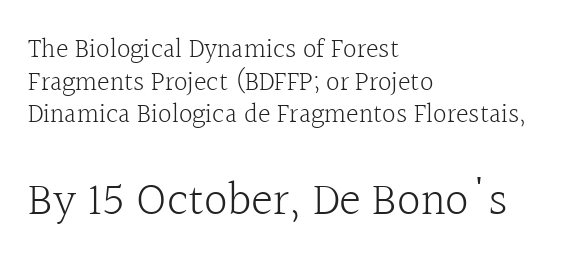
Weight class: somewhere from thin through regular. The gaps between neighbouring characters are ordinary and unremarkable. What kind of face is this? One with serifs. The ragged edge is on the right, which tells us the setting is flush left. Posture: upright roman.
